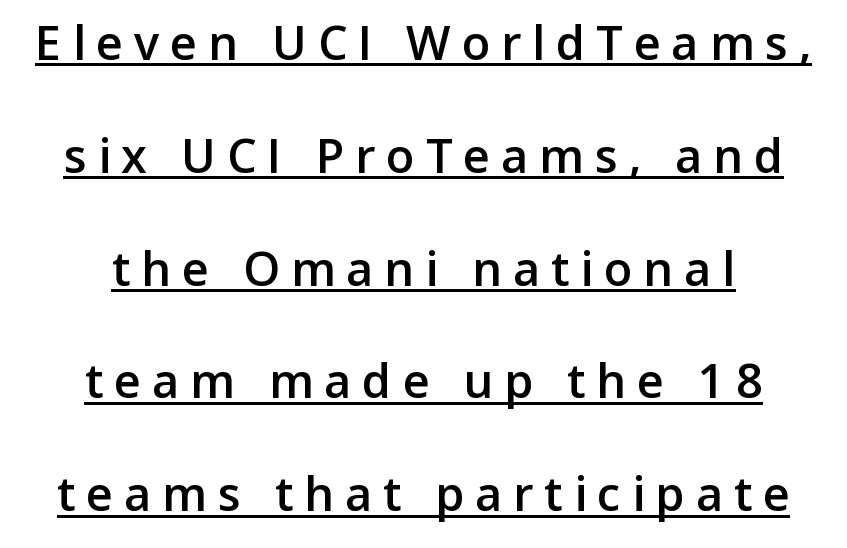
The image shows 47 px semibold sans-serif type, upright; set centered, loose line spacing (2.4x), unusually wide letter spacing (+0.23 em), underlined; low stroke contrast and a medium x-height.
